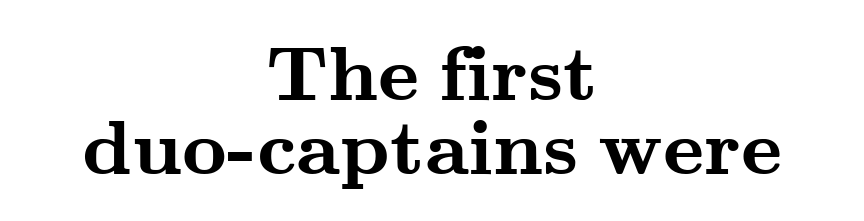
Compared with typical paragraphs, the rows here are closer together. Standard letterfit; no display-style spreading of the glyphs. Caption: bold face, heavy strokes. Just letters on the line, the space beneath them empty. Designer's note — italics off, roman on. Type style note: has serifs.
